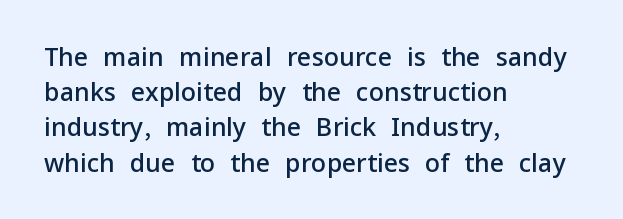
{"italic": "no", "bold": "semi", "underline": "no", "align": "left", "line_spacing": "normal", "line_spacing_ratio": 1.41, "letter_spacing": "normal", "letter_spacing_em": 0.0, "glyph_px": 25}
